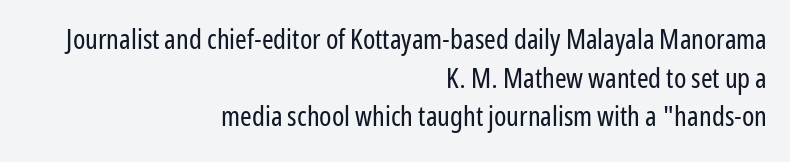
{"serif": "no", "italic": "no", "bold": "no", "weight": "regular", "width": "condensed", "stroke_contrast": "low", "x_height": "medium", "monospaced": "no", "underline": "no", "align": "right", "line_spacing": "normal", "line_spacing_ratio": 1.38, "letter_spacing": "normal", "letter_spacing_em": 0.0, "glyph_px": 28}
